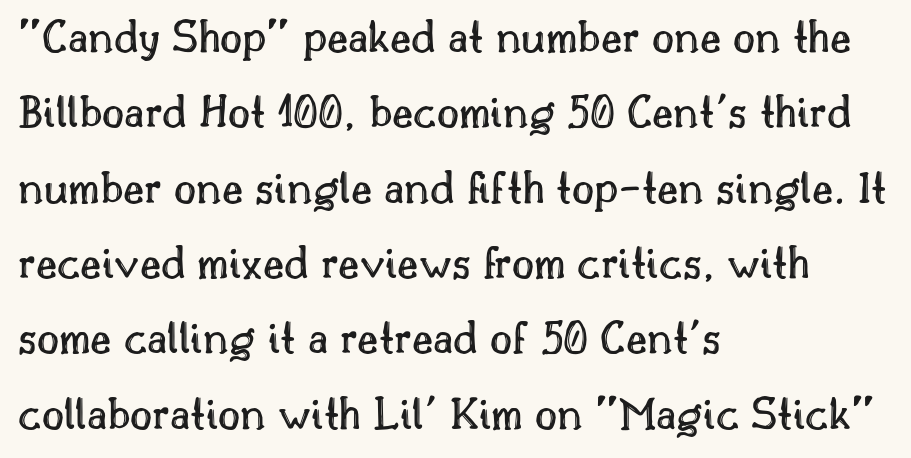
{"italic": "no", "width": "normal", "x_height": "small", "monospaced": "no", "underline": "no", "align": "left", "line_spacing": "normal", "line_spacing_ratio": 1.57, "letter_spacing": "normal", "letter_spacing_em": 0.0, "glyph_px": 48}
